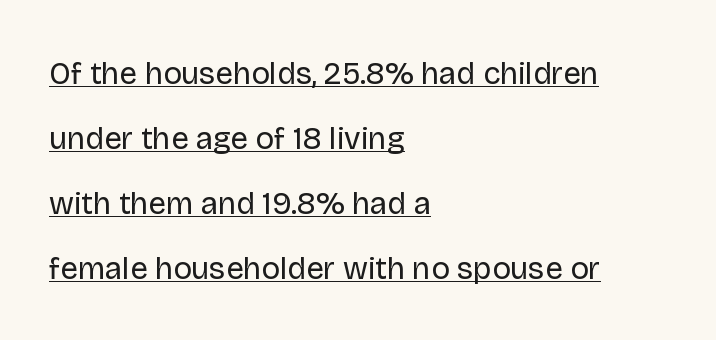
{"serif": "no", "italic": "no", "bold": "no", "weight": "regular", "width": "normal", "stroke_contrast": "low", "x_height": "large", "monospaced": "no", "underline": "yes", "align": "left", "line_spacing": "loose", "line_spacing_ratio": 2.1, "letter_spacing": "normal", "letter_spacing_em": 0.0, "glyph_px": 31}
